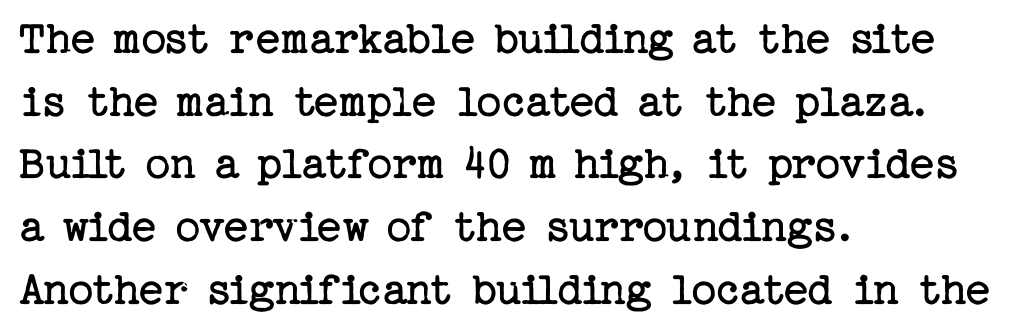
The image shows 49 px regular-weight serif type, upright; set left-aligned, normal line spacing (1.28x), normal letter spacing, not underlined; low stroke contrast and a medium x-height.
